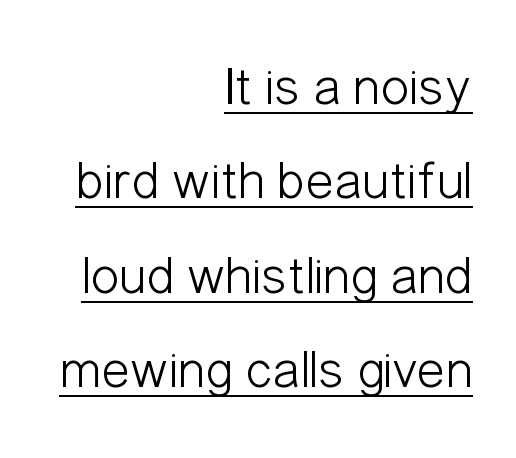
The image shows 54 px light, condensed sans-serif type, upright; set right-aligned, line spacing 1.75x, normal letter spacing, underlined; low stroke contrast and a medium x-height.
